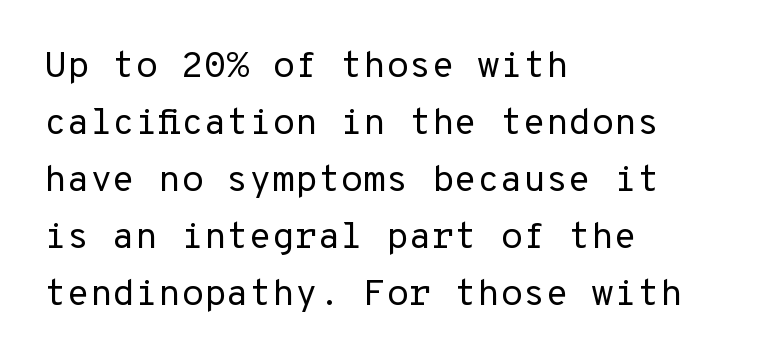
The image shows 37 px regular-weight sans-serif type, upright; set left-aligned, normal line spacing (1.54x), normal letter spacing, not underlined; low stroke contrast and a medium x-height.
